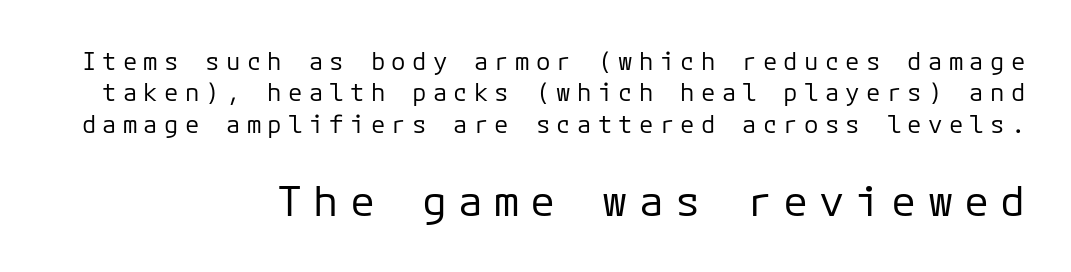
{"serif": "no", "italic": "no", "bold": "no", "weight": "regular", "width": "normal", "stroke_contrast": "low", "x_height": "medium", "monospaced": "yes", "underline": "no", "align": "right", "line_spacing": "normal", "line_spacing_ratio": 1.31, "letter_spacing": "wide", "letter_spacing_em": 0.26, "larger_block": "second", "size_ratio": 1.75, "glyph_px": 42}
